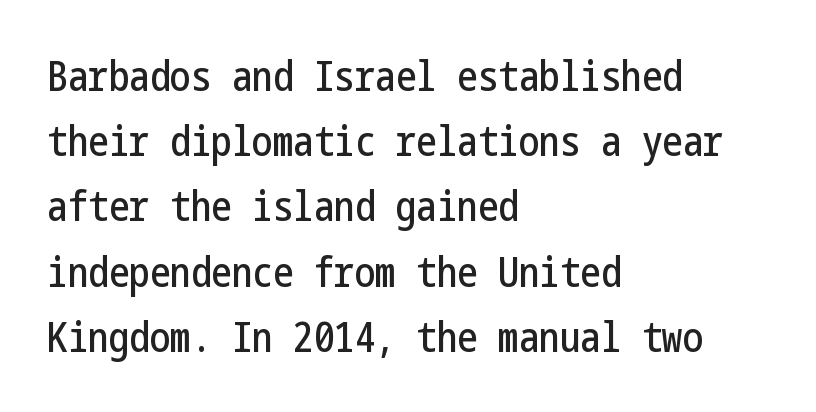
Q: Is the text italic (slanted)? A: No, it is upright.
Q: Is the typeface a serif or a sans-serif typeface? A: Sans-serif.
Q: Is the text underlined? A: No.
Q: How is the paragraph aligned? A: Left-aligned.
Q: Is the spacing between letters normal or unusually wide? A: Normal.
Q: Is the spacing between lines tight, normal or loose? A: Normal.
Q: Width (condensed, normal, or wide)? A: Condensed.
Q: Stroke contrast? A: Low.
Q: x-height? A: Medium.
